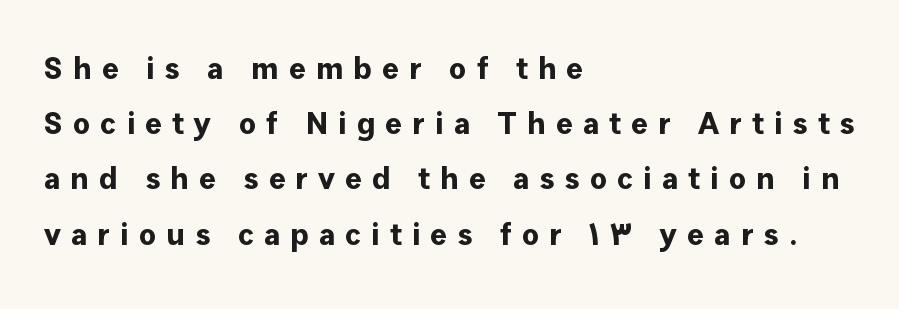
Q: Is the text bold? A: Yes.
Q: Is the text italic (slanted)? A: No, it is upright.
Q: Is the typeface a serif or a sans-serif typeface? A: Sans-serif.
Q: Is the text underlined? A: No.
Q: How is the paragraph aligned? A: Left-aligned.
Q: Is the spacing between letters normal or unusually wide? A: Unusually wide.
Q: Width (condensed, normal, or wide)? A: Normal.
Q: Stroke contrast? A: Low.
Q: x-height? A: Medium.
Q: Monospaced? A: No.
